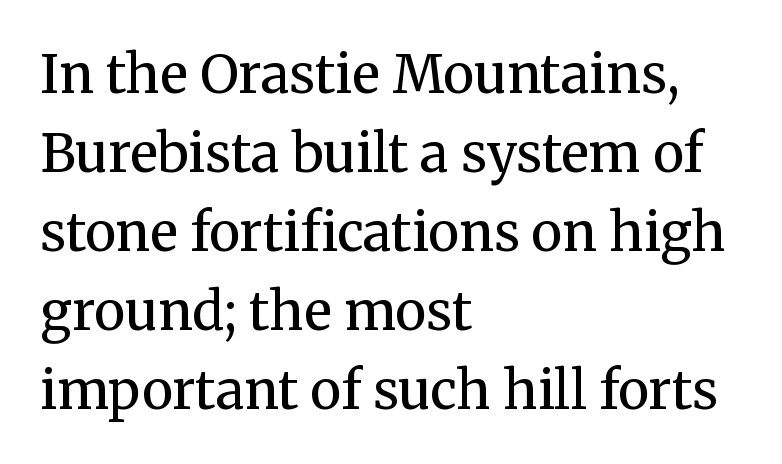
Q: Is the text bold? A: No.
Q: Is the text italic (slanted)? A: No, it is upright.
Q: Is the typeface a serif or a sans-serif typeface? A: Serif.
Q: Is the text underlined? A: No.
Q: How is the paragraph aligned? A: Left-aligned.
Q: Is the spacing between letters normal or unusually wide? A: Normal.
Q: Is the spacing between lines tight, normal or loose? A: Normal.
Q: Width (condensed, normal, or wide)? A: Normal.
Q: Stroke contrast? A: Medium.
Q: x-height? A: Medium.
Q: Monospaced? A: No.
